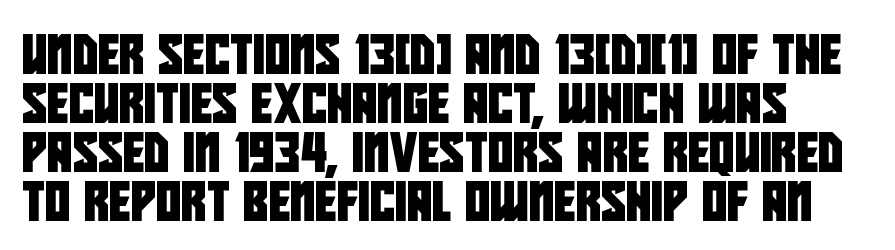
The passage shown has conventional tracking throughout. Which margin do the lines hug? The left one — the right edge is uneven. You could not count columns in this text — the font is proportionally spaced. Evenly set lines give the paragraph a standard silhouette.
